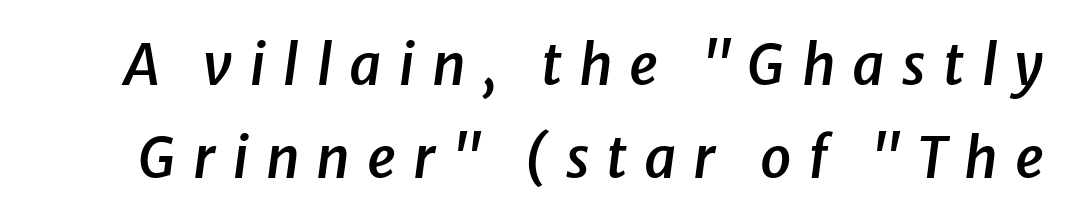
Q: Is the text bold? A: Semi-bold.
Q: Is the text italic (slanted)? A: Yes, it leans right by about 8 degrees.
Q: Is the text underlined? A: No.
Q: Is the spacing between letters normal or unusually wide? A: Unusually wide.
Q: Is the spacing between lines tight, normal or loose? A: Normal.
Q: Width (condensed, normal, or wide)? A: Normal.
Q: Stroke contrast? A: Low.
Q: x-height? A: Medium.
Q: Monospaced? A: No.
